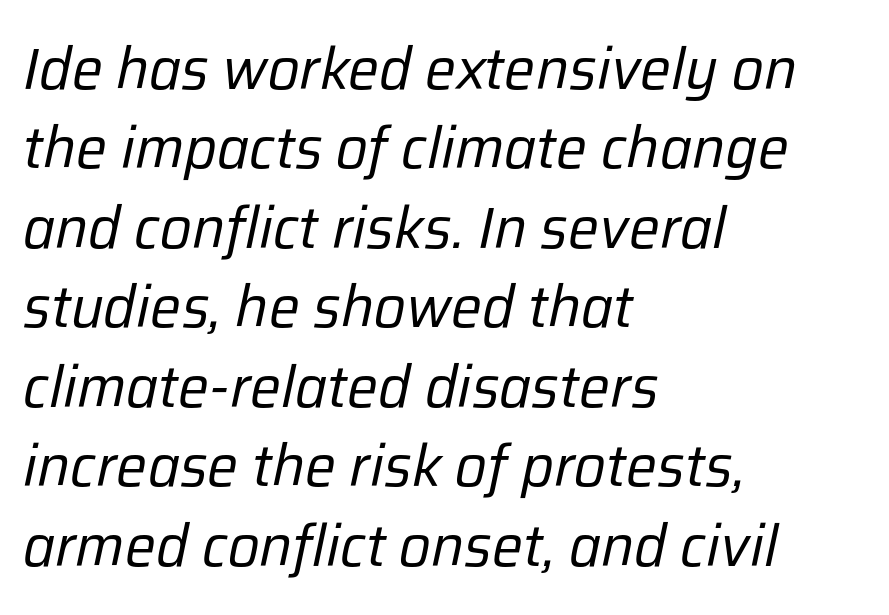
{"italic": "yes", "lean": "right", "slant_degrees": 12, "bold": "no", "weight": "regular", "width": "normal", "stroke_contrast": "low", "x_height": "medium", "monospaced": "no", "underline": "no", "align": "left", "line_spacing": "normal", "line_spacing_ratio": 1.37, "letter_spacing": "normal", "letter_spacing_em": 0.0, "glyph_px": 58}
